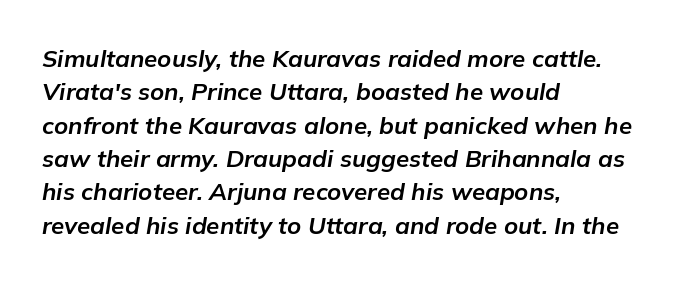
{"italic": "yes", "lean": "right", "slant_degrees": 9, "bold": "yes", "underline": "no", "align": "left", "line_spacing": "normal", "line_spacing_ratio": 1.39, "letter_spacing": "normal", "letter_spacing_em": 0.0, "glyph_px": 24}
